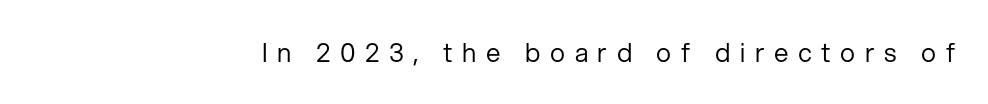
{"italic": "no", "bold": "no", "underline": "no", "letter_spacing": "wide", "letter_spacing_em": 0.37, "glyph_px": 26}
